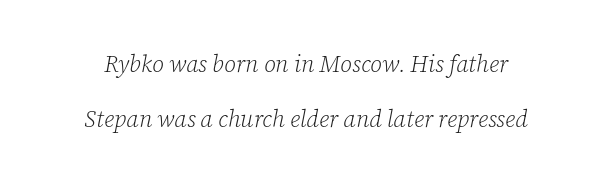
{"italic": "yes", "lean": "right", "slant_degrees": 12, "bold": "no", "underline": "no", "line_spacing": "loose", "line_spacing_ratio": 2.37, "letter_spacing": "normal", "letter_spacing_em": 0.0, "glyph_px": 23}
